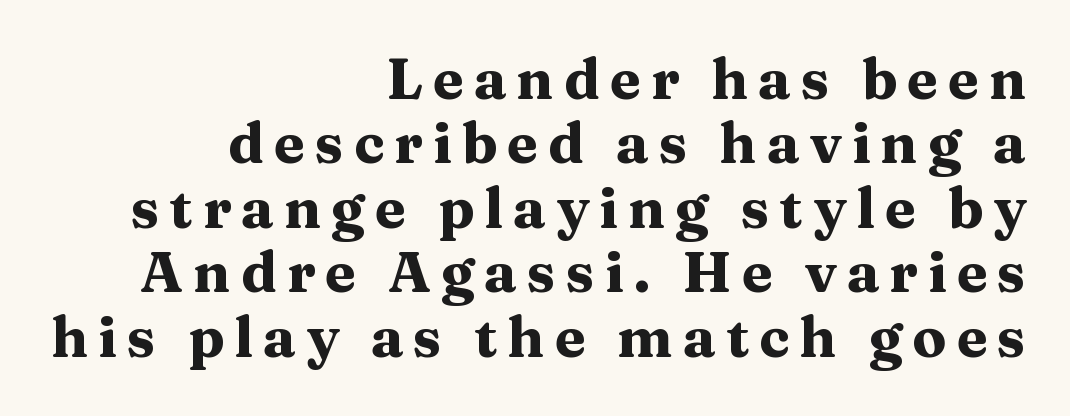
{"serif": "yes", "italic": "no", "bold": "yes", "weight": "heavy", "width": "wide", "stroke_contrast": "medium", "x_height": "medium", "monospaced": "no", "underline": "no", "align": "right", "line_spacing": "tight", "line_spacing_ratio": 1.15, "glyph_px": 56}
